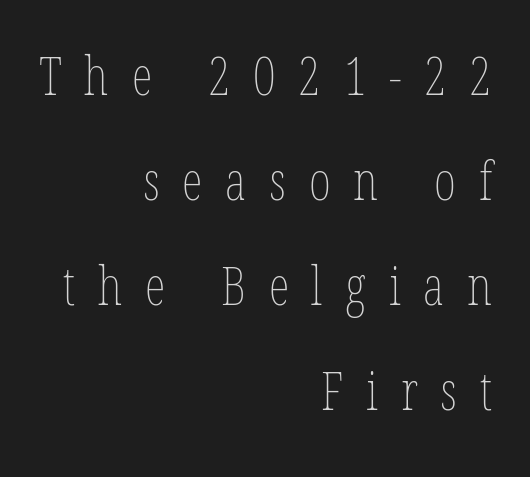
Q: Is the text bold? A: No.
Q: Is the text italic (slanted)? A: No, it is upright.
Q: Is the text underlined? A: No.
Q: How is the paragraph aligned? A: Right-aligned.
Q: Is the spacing between letters normal or unusually wide? A: Unusually wide.
Q: Is the spacing between lines tight, normal or loose? A: Loose.
Q: Width (condensed, normal, or wide)? A: Condensed.
Q: Stroke contrast? A: Low.
Q: x-height? A: Medium.
Q: Monospaced? A: No.
